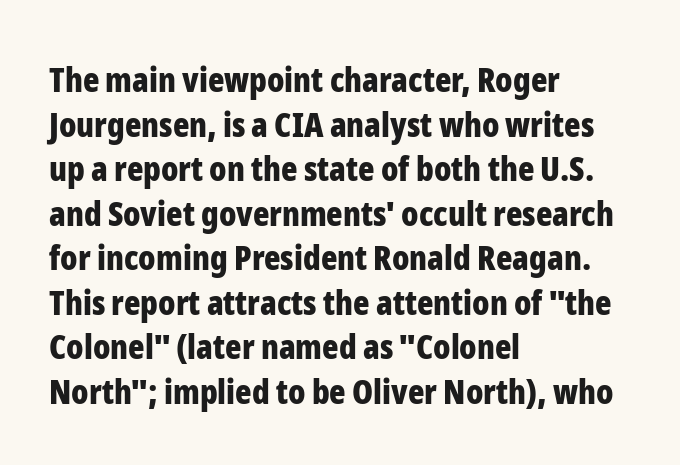
Vertical spacing — default. Spacing verdict: proportional, widths tailored to each character. Any mark beneath the type? The region is blank. What weight is shown? A full bold with thick strokes. Unlike italic type, these characters show no tilt at all.
